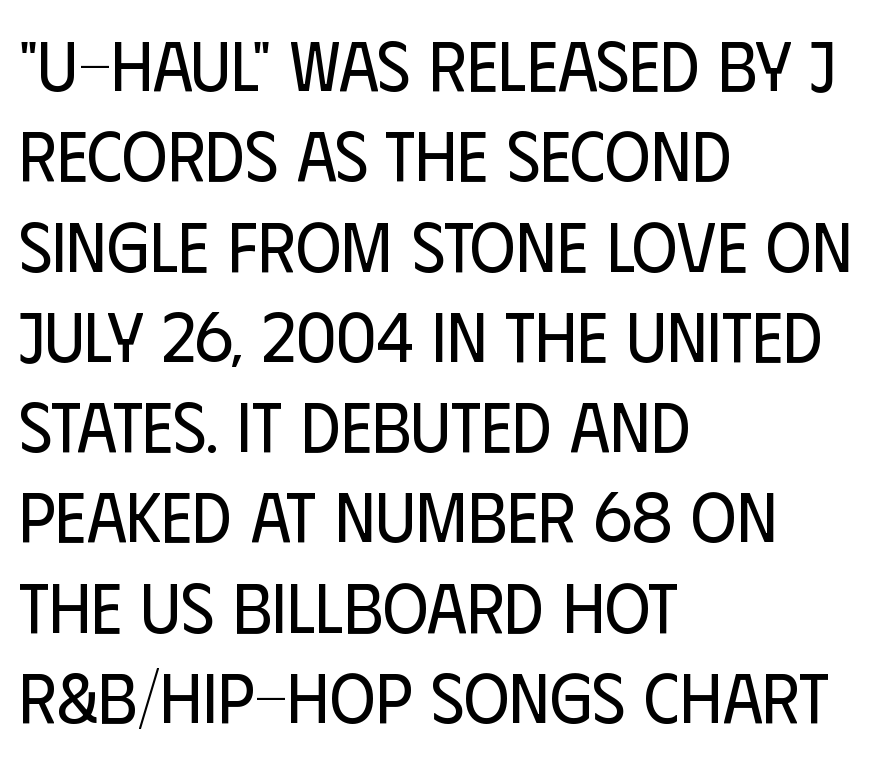
Underlining? Definitely not there. Spacing between characters is what you'd get straight out of the box. Looks like regular typesetting: each glyph gets only the width it needs. The font's upright variant was chosen for this text. The passage shown is typeset with a sans-serif family. Ink coverage per letter is moderate at most.
